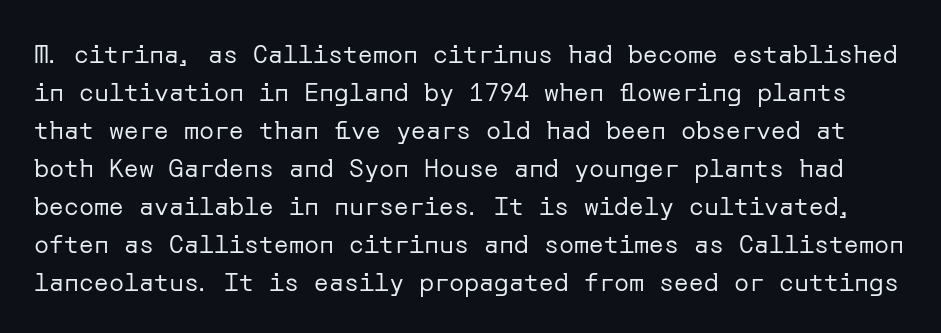
The vertical gap from one line to the next is medium. The foot of each line stays bare and open. Notice how the stems are strictly vertical — no italics here. Default kerning and tracking; the words read as compact shapes.
